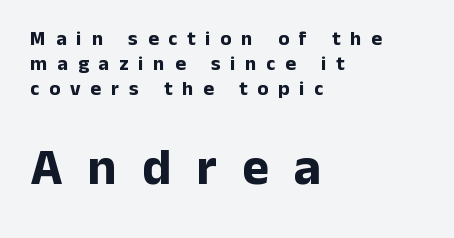
The face used here is proportionally spaced, like ordinary book or web type. When letters stand straight like this, we call the style roman or upright. Typographic density is high because the face is bold. Is the letter spacing exaggerated? Yes — the characters are pushed far apart. Check under the words: just untouched page. Left-aligned paragraph, ragged on the right.
